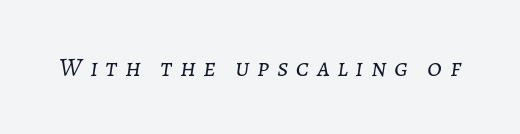
Q: Is the text bold? A: No.
Q: Is the text italic (slanted)? A: Yes, it leans right by about 7 degrees.
Q: Is the text underlined? A: No.
Q: Is the spacing between letters normal or unusually wide? A: Unusually wide.
